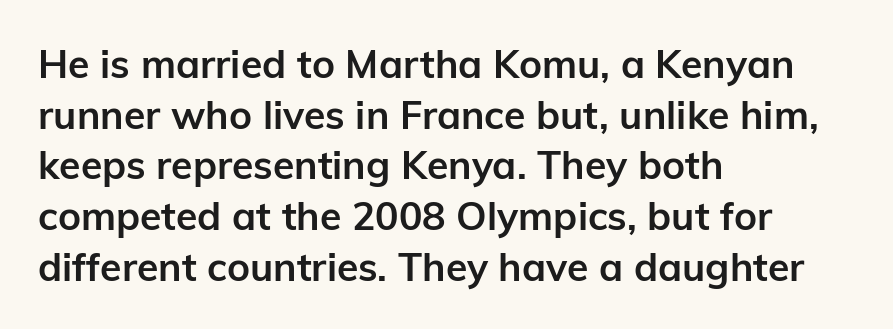
{"serif": "no", "italic": "no", "bold": "yes", "weight": "semibold", "width": "normal", "stroke_contrast": "low", "x_height": "medium", "monospaced": "no", "underline": "no", "align": "left", "line_spacing": "normal", "line_spacing_ratio": 1.3, "letter_spacing": "normal", "letter_spacing_em": 0.0, "glyph_px": 39}
